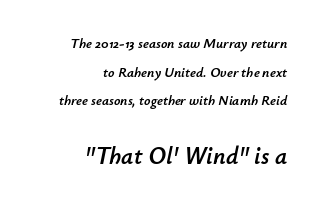
Q: Is the text italic (slanted)? A: Yes, it leans right by about 12 degrees.
Q: Is the text underlined? A: No.
Q: How is the paragraph aligned? A: Right-aligned.
Q: Is the spacing between letters normal or unusually wide? A: Normal.
Q: Is the spacing between lines tight, normal or loose? A: Loose.
Q: Which block of text is set in a larger size, the first (top) or the second (bottom)? A: The second (bottom) one.
